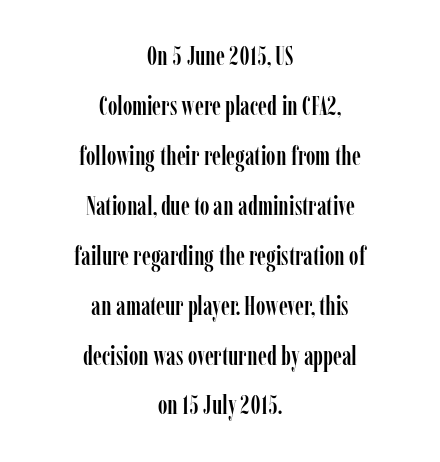
Q: Is the text italic (slanted)? A: No, it is upright.
Q: Is the text underlined? A: No.
Q: How is the paragraph aligned? A: Centered.
Q: Is the spacing between letters normal or unusually wide? A: Normal.
Q: Is the spacing between lines tight, normal or loose? A: Loose.
